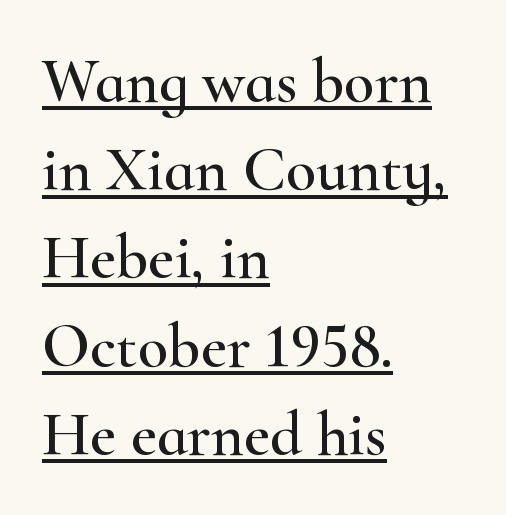
Characters remain perfectly vertical along every line. The typeface chosen for these lines features serifs. Leading matches the norm, producing a regular column. Nobody touched the tracking dial on this one. Is the block centered? No — it sits flush against the left margin.
